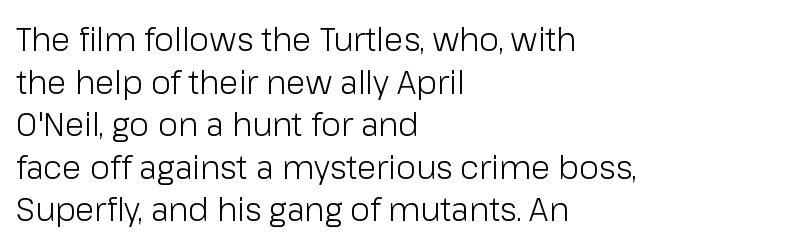
The image shows 32 px light sans-serif type, upright; set left-aligned, normal line spacing (1.33x), normal letter spacing, not underlined; low stroke contrast and a medium x-height.
